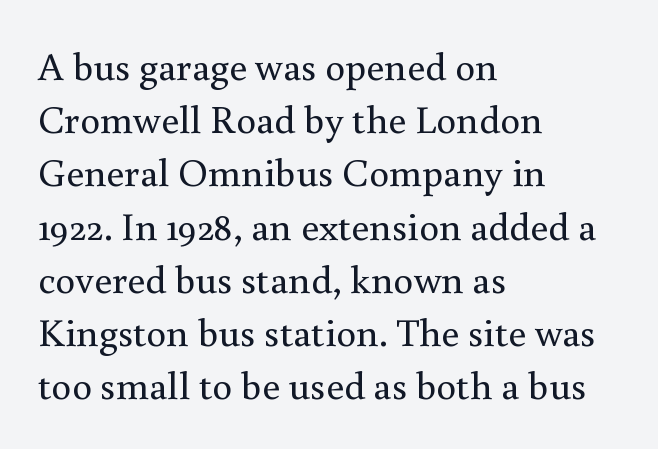
Q: Is the text bold? A: No.
Q: Is the text italic (slanted)? A: No, it is upright.
Q: Is the typeface a serif or a sans-serif typeface? A: Serif.
Q: Is the text underlined? A: No.
Q: How is the paragraph aligned? A: Left-aligned.
Q: Is the spacing between letters normal or unusually wide? A: Normal.
Q: Is the spacing between lines tight, normal or loose? A: Normal.
Q: Width (condensed, normal, or wide)? A: Normal.
Q: Stroke contrast? A: Medium.
Q: x-height? A: Small.
Q: Monospaced? A: No.
